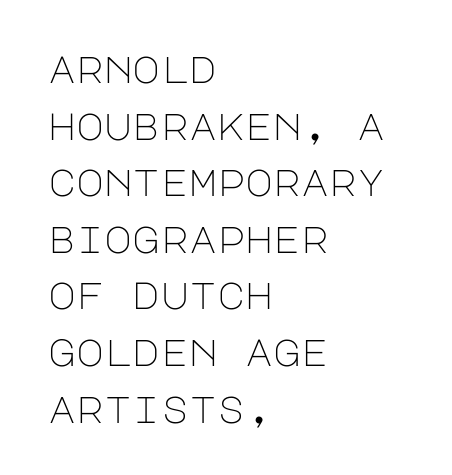
Q: Is the text bold? A: No.
Q: Is the text italic (slanted)? A: No, it is upright.
Q: Is the typeface a serif or a sans-serif typeface? A: Sans-serif.
Q: Is the text underlined? A: No.
Q: How is the paragraph aligned? A: Left-aligned.
Q: Is the spacing between letters normal or unusually wide? A: Normal.
Q: Is the spacing between lines tight, normal or loose? A: Normal.
Q: Width (condensed, normal, or wide)? A: Normal.
Q: Stroke contrast? A: Low.
Q: x-height? A: Large.
